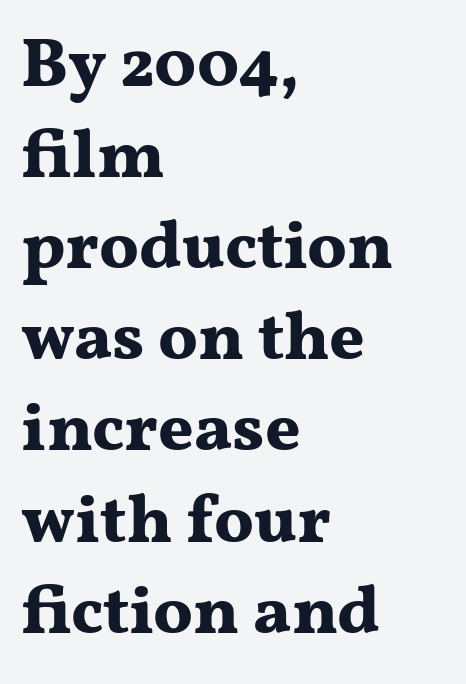
The lines in this sample share a left origin and differ only in where they stop. How would I describe the line gaps? Plain and ordinary. Each word holds together tightly as a unit, with standard inter-letter gaps. In terms of posture, this sample is upright. Each letter keeps its own natural width here, so spacing adapts to shape.
